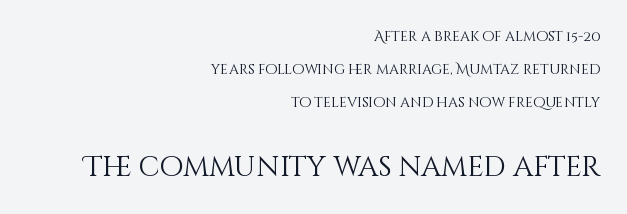
Does extra space separate the letters? No, they use regular spacing. Widely set lines give the paragraph a tall, airy silhouette. You could not count columns in this text — the font is proportionally spaced. One-word summary of the alignment: right. Compared with a typical body face, this is equally light or lighter still.
